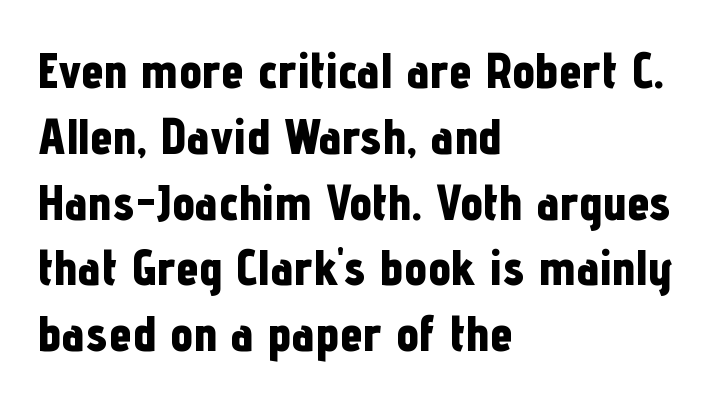
The image shows 51 px bold, condensed sans-serif type, upright; set left-aligned, normal line spacing (1.29x), normal letter spacing, not underlined; low stroke contrast and a medium x-height.
